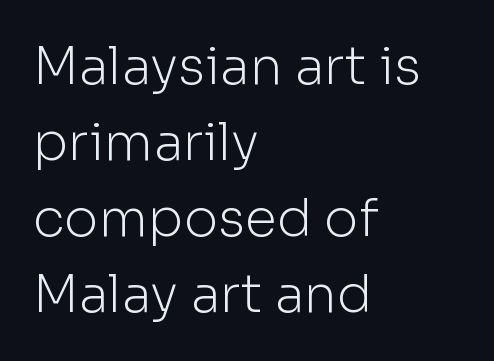
The image shows 52 px light sans-serif type, upright; set left-aligned, normal line spacing (1.46x), normal letter spacing, not underlined; low stroke contrast and a medium x-height.
